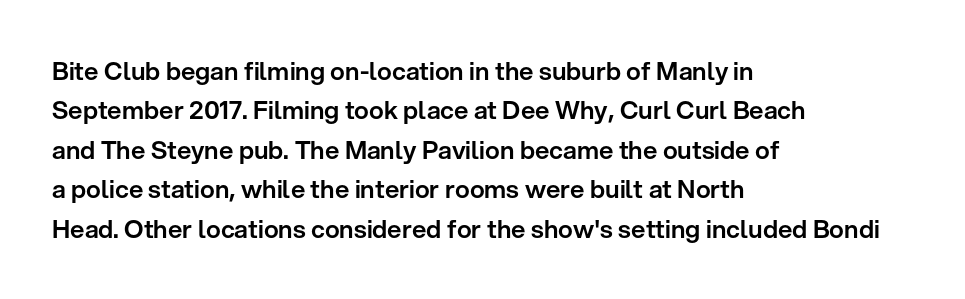
The image shows 25 px text type, upright; set left-aligned, normal line spacing (1.58x), normal letter spacing, not underlined.
